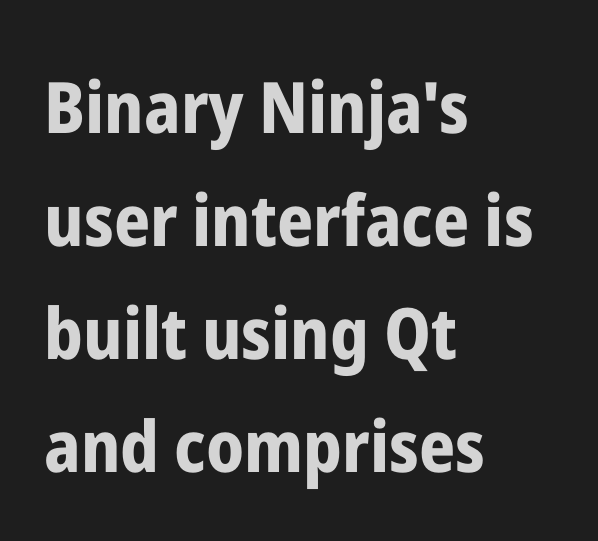
Q: Is the text bold? A: Yes.
Q: Is the text italic (slanted)? A: No, it is upright.
Q: Is the typeface a serif or a sans-serif typeface? A: Sans-serif.
Q: Is the text underlined? A: No.
Q: How is the paragraph aligned? A: Left-aligned.
Q: Is the spacing between letters normal or unusually wide? A: Normal.
Q: Is the spacing between lines tight, normal or loose? A: Normal.
Q: Width (condensed, normal, or wide)? A: Condensed.
Q: Stroke contrast? A: Low.
Q: x-height? A: Medium.
Q: Monospaced? A: No.
